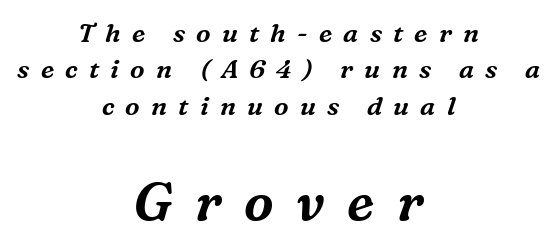
The image shows 53 px serif type, italic (leaning right); set centered, normal line spacing (1.4x), unusually wide letter spacing (+0.43 em), not underlined; the second (bottom) block is 2.04x larger; medium stroke contrast and a medium x-height.
